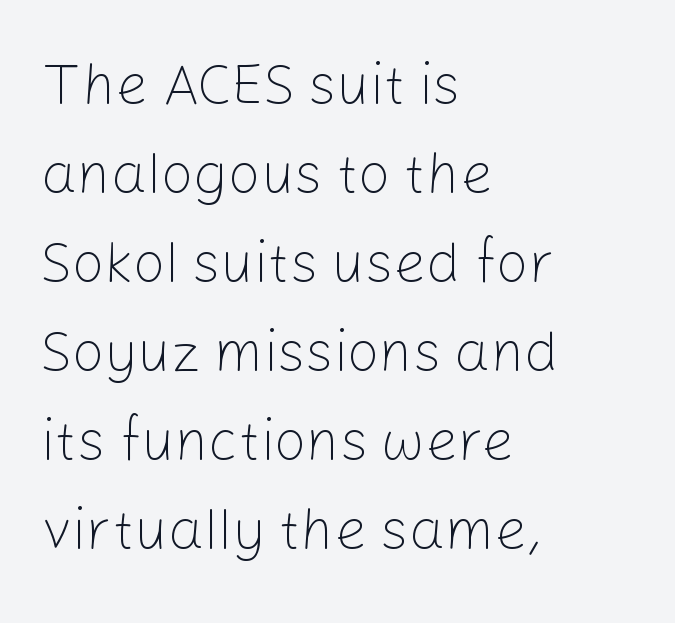
The image shows 57 px light sans-serif type, upright; set left-aligned, normal line spacing (1.56x), normal letter spacing, not underlined; low stroke contrast and a medium x-height.
